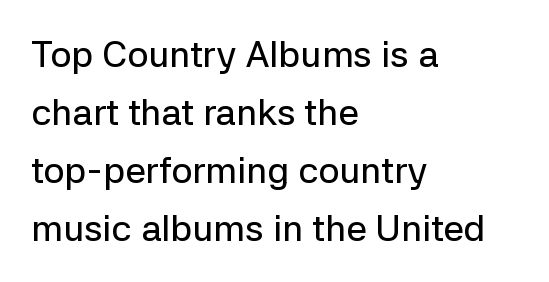
Students, observe: this is what conventionally led text looks like. Regarding serifs, this sample does without them. Each line starts at the same left margin while the right side varies. Just letters on the line, the space beneath them empty.
